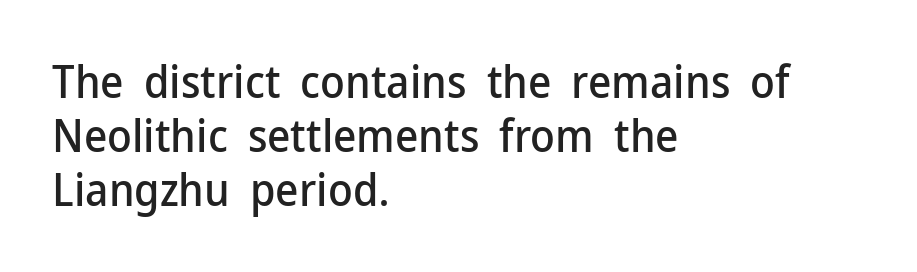
{"serif": "no", "italic": "no", "width": "normal", "stroke_contrast": "low", "x_height": "medium", "monospaced": "no", "underline": "no", "align": "left", "line_spacing_ratio": 1.2, "letter_spacing": "normal", "letter_spacing_em": 0.0, "glyph_px": 45}
